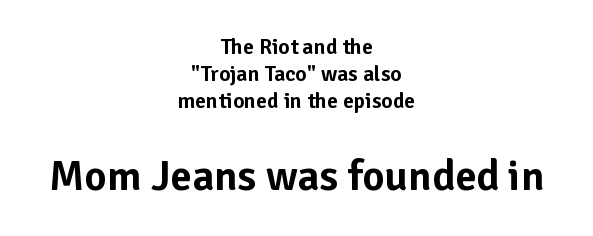
The typography opts for an upright posture over an oblique one. The rendering enlarges the type as you move from the upper chunk to the lower. The characters display no serif detailing; their extremities are plain. Anything drawn beneath the words? Only blank space.
